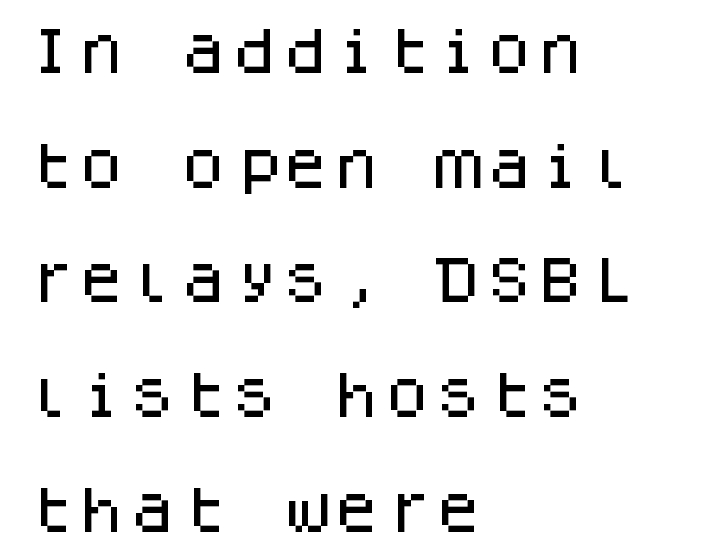
{"serif": "no", "italic": "no", "width": "normal", "stroke_contrast": "low", "x_height": "large", "monospaced": "yes", "underline": "no", "align": "left", "line_spacing": "loose", "line_spacing_ratio": 2.25, "letter_spacing": "normal", "letter_spacing_em": 0.0, "glyph_px": 51}
